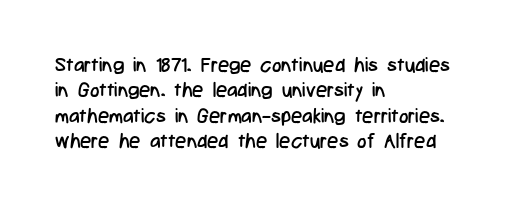
The image shows 20 px text type, upright; set left-aligned, normal line spacing (1.27x), normal letter spacing, not underlined.
